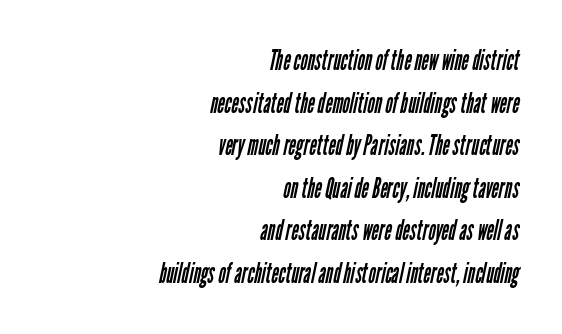
The image shows 28 px regular-weight, condensed sans-serif type; set right-aligned, normal line spacing (1.52x), normal letter spacing, not underlined; low stroke contrast and a medium x-height.
